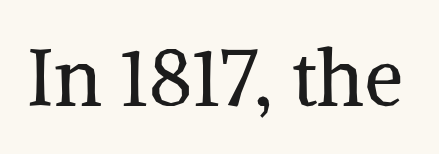
The image shows 79 px regular-weight serif type, upright; set normal letter spacing, not underlined; medium stroke contrast and a medium x-height.
